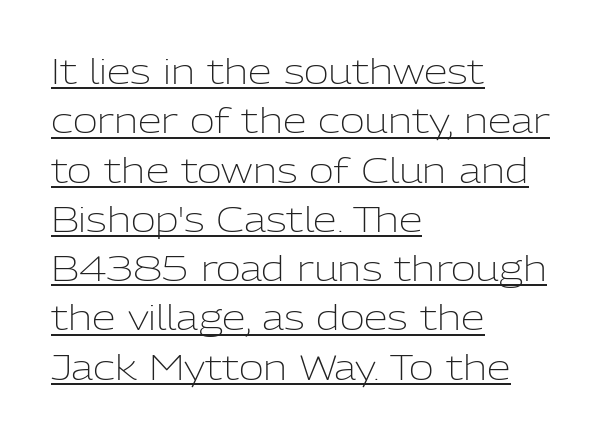
Q: Is the text bold? A: No.
Q: Is the text italic (slanted)? A: No, it is upright.
Q: Is the typeface a serif or a sans-serif typeface? A: Sans-serif.
Q: Is the text underlined? A: Yes.
Q: How is the paragraph aligned? A: Left-aligned.
Q: Is the spacing between letters normal or unusually wide? A: Normal.
Q: Is the spacing between lines tight, normal or loose? A: Normal.
Q: Width (condensed, normal, or wide)? A: Normal.
Q: Stroke contrast? A: Low.
Q: x-height? A: Medium.
Q: Monospaced? A: No.
